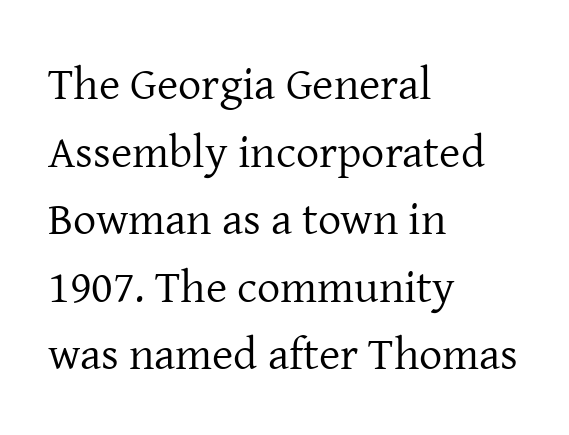
One glance says typical: line gaps are just what's usual. Each stroke keeps to a modest, everyday thickness or less. Tracking here is standard; glyphs follow each other at the usual distance. Character widths vary here, with narrow letters taking less room than wide ones.
